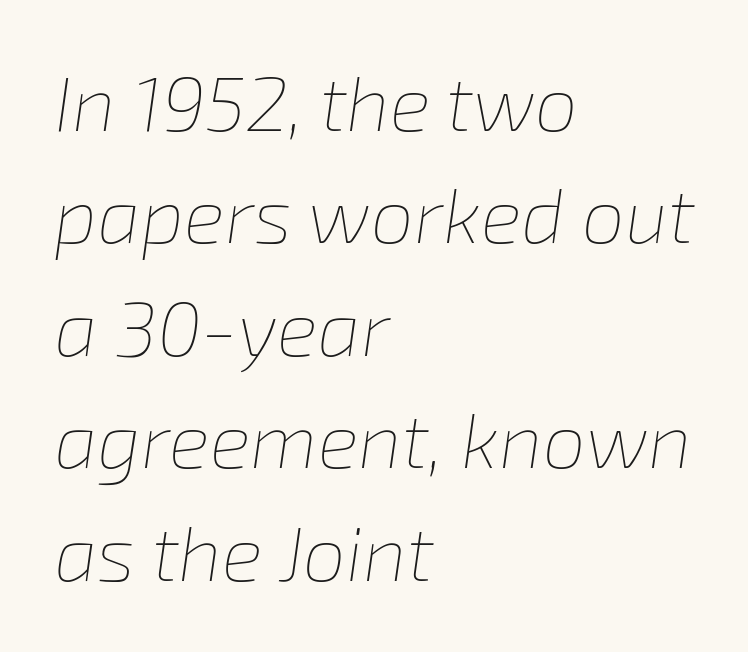
This sample has the flowing, uneven cadence of proportional lettering. Letters have the restrained weight of plain body copy at most. The string is rendered with underlining switched off. Left-aligned paragraph, ragged on the right.
